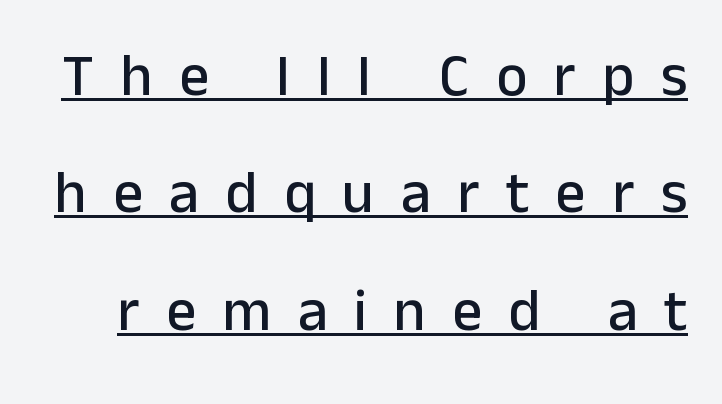
Q: Is the text italic (slanted)? A: No, it is upright.
Q: Is the typeface a serif or a sans-serif typeface? A: Sans-serif.
Q: Is the text underlined? A: Yes.
Q: Is the spacing between letters normal or unusually wide? A: Unusually wide.
Q: Is the spacing between lines tight, normal or loose? A: Loose.
Q: Width (condensed, normal, or wide)? A: Normal.
Q: Stroke contrast? A: Low.
Q: x-height? A: Medium.
Q: Monospaced? A: No.
